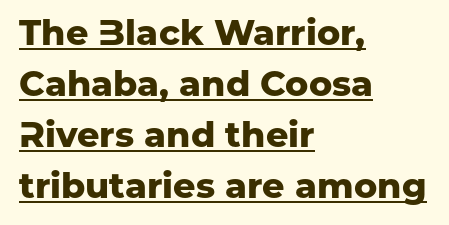
Q: Is the text bold? A: Yes.
Q: Is the text italic (slanted)? A: No, it is upright.
Q: Is the typeface a serif or a sans-serif typeface? A: Sans-serif.
Q: Is the text underlined? A: Yes.
Q: How is the paragraph aligned? A: Left-aligned.
Q: Is the spacing between letters normal or unusually wide? A: Normal.
Q: Is the spacing between lines tight, normal or loose? A: Normal.
Q: Width (condensed, normal, or wide)? A: Normal.
Q: Stroke contrast? A: Low.
Q: x-height? A: Medium.
Q: Monospaced? A: No.
